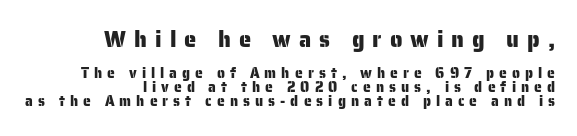
{"italic": "no", "underline": "no", "align": "right", "line_spacing": "tight", "line_spacing_ratio": 1.01, "letter_spacing": "wide", "letter_spacing_em": 0.36, "larger_block": "first", "size_ratio": 1.57, "glyph_px": 22}
